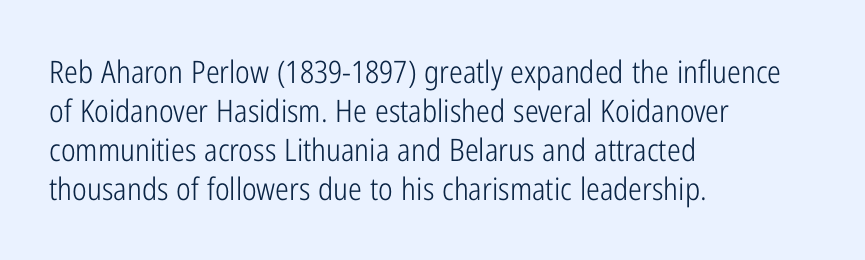
{"serif": "no", "italic": "no", "bold": "no", "weight": "light", "width": "condensed", "stroke_contrast": "low", "x_height": "medium", "monospaced": "no", "underline": "no", "align": "left", "line_spacing": "normal", "line_spacing_ratio": 1.26, "letter_spacing": "normal", "letter_spacing_em": 0.0, "glyph_px": 31}
